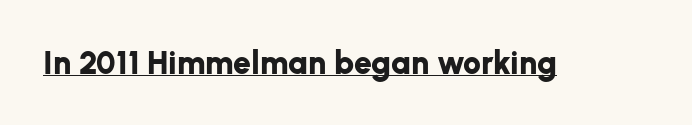
The image shows 32 px bold sans-serif type, upright; set normal letter spacing, underlined; low stroke contrast and a medium x-height.
